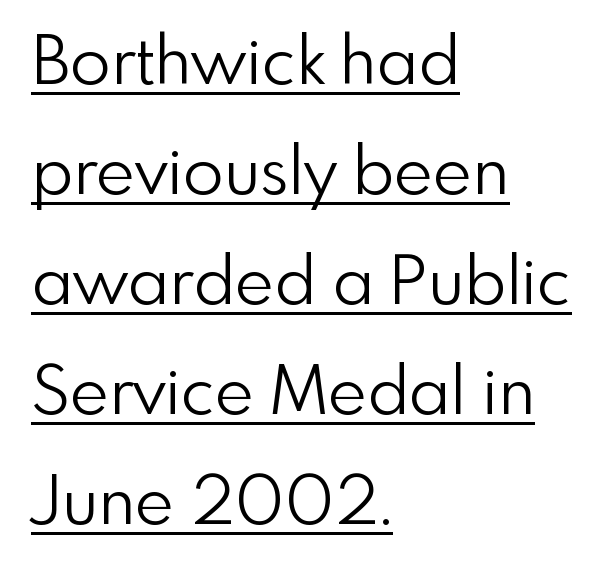
{"serif": "no", "italic": "no", "bold": "no", "weight": "light", "width": "normal", "x_height": "small", "monospaced": "no", "underline": "yes", "align": "left", "line_spacing": "normal", "line_spacing_ratio": 1.64, "letter_spacing": "normal", "letter_spacing_em": 0.0, "glyph_px": 67}
